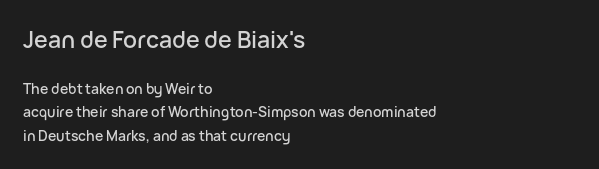
The image shows 23 px text type, upright; set left-aligned, normal line spacing (1.65x), normal letter spacing, not underlined; the first (top) block is 1.64x larger.
